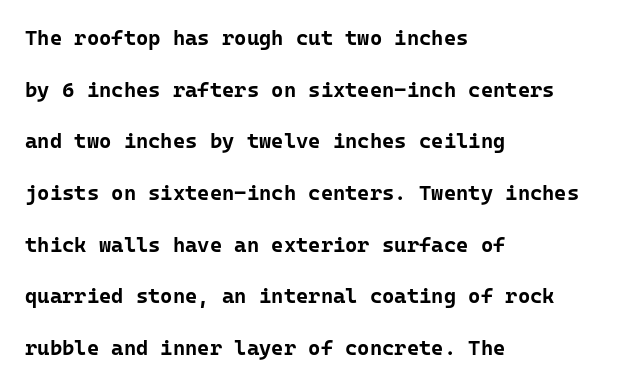
Is there much room between lines? Yes — plenty of vertical air separates them. The passage shown is emphatically bold. You could call the tracking neutral — neither tight nor loose. A student would call this left alignment; a typographer would say flush left, rag right.
